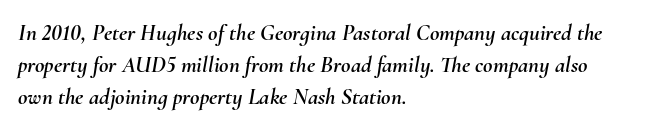
{"italic": "yes", "lean": "right", "slant_degrees": 10, "underline": "no", "align": "left", "line_spacing": "normal", "line_spacing_ratio": 1.39, "letter_spacing": "normal", "letter_spacing_em": 0.0, "glyph_px": 23}
